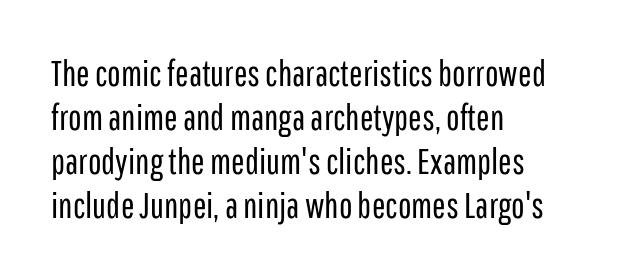
Q: Is the text bold? A: No.
Q: Is the text italic (slanted)? A: No, it is upright.
Q: Is the typeface a serif or a sans-serif typeface? A: Sans-serif.
Q: Is the text underlined? A: No.
Q: How is the paragraph aligned? A: Left-aligned.
Q: Is the spacing between letters normal or unusually wide? A: Normal.
Q: Width (condensed, normal, or wide)? A: Condensed.
Q: Stroke contrast? A: Low.
Q: x-height? A: Medium.
Q: Monospaced? A: No.
